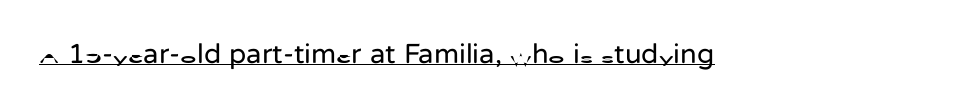
Q: Is the text bold? A: No.
Q: Is the text italic (slanted)? A: No, it is upright.
Q: Is the typeface a serif or a sans-serif typeface? A: Sans-serif.
Q: Is the text underlined? A: Yes.
Q: How is the paragraph aligned? A: Left-aligned.
Q: Is the spacing between letters normal or unusually wide? A: Normal.
Q: Width (condensed, normal, or wide)? A: Normal.
Q: Stroke contrast? A: Low.
Q: x-height? A: Medium.
Q: Monospaced? A: No.
